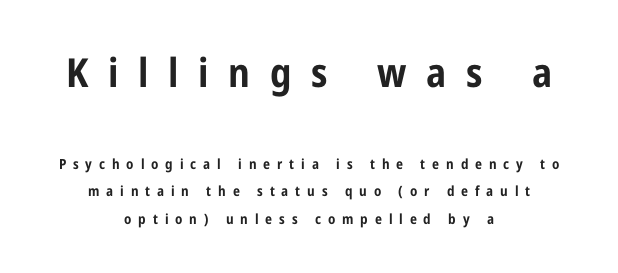
{"serif": "no", "italic": "no", "bold": "yes", "weight": "bold", "width": "condensed", "stroke_contrast": "low", "x_height": "medium", "monospaced": "no", "underline": "no", "align": "center", "line_spacing": "loose", "line_spacing_ratio": 1.95, "letter_spacing": "wide", "letter_spacing_em": 0.49, "larger_block": "first", "size_ratio": 2.86, "glyph_px": 40}
